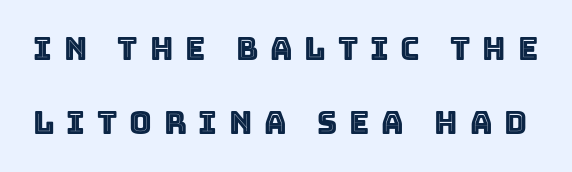
{"italic": "no", "width": "normal", "x_height": "large", "monospaced": "no", "underline": "no", "line_spacing": "loose", "line_spacing_ratio": 2.38, "letter_spacing": "wide", "letter_spacing_em": 0.38, "glyph_px": 31}
